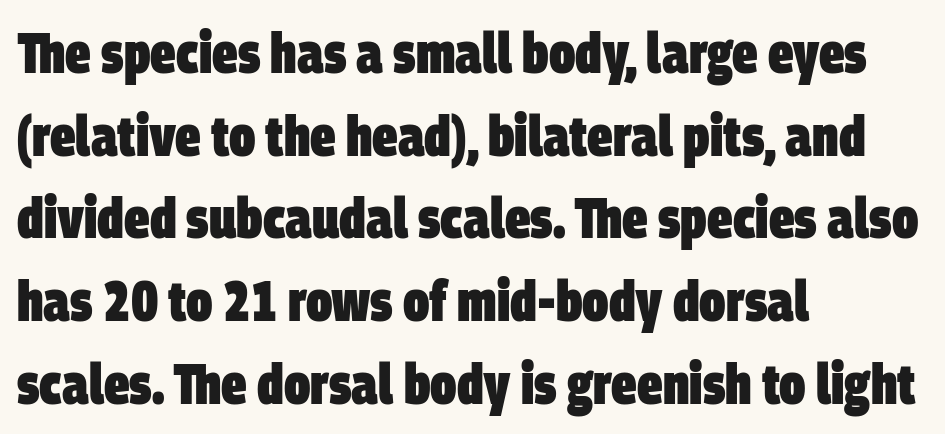
{"serif": "no", "bold": "yes", "weight": "heavy", "width": "condensed", "stroke_contrast": "low", "x_height": "large", "monospaced": "no", "underline": "no", "align": "left", "line_spacing": "normal", "line_spacing_ratio": 1.45, "letter_spacing": "normal", "letter_spacing_em": 0.0, "glyph_px": 57}
